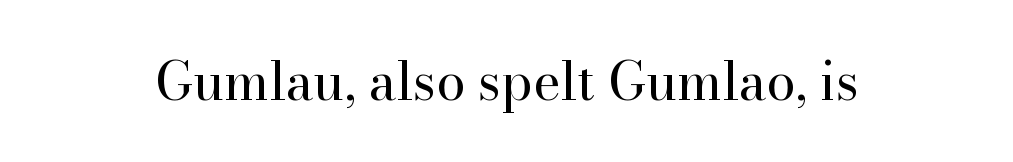
The image shows 52 px regular-weight serif type, upright; set normal letter spacing, not underlined; high stroke contrast and a small x-height.
